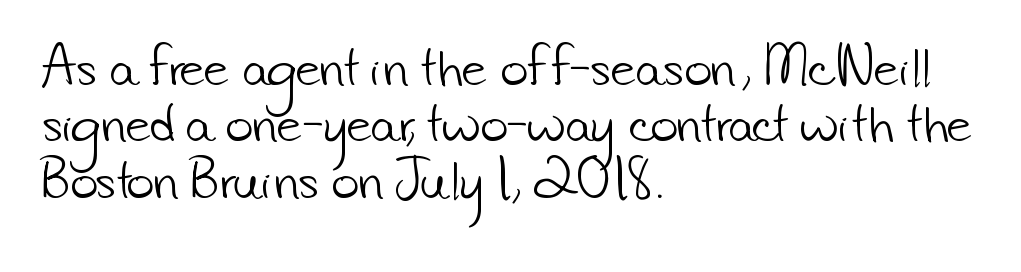
The rendering shows plain stroke endings on the letterforms — a sans-serif design. Looks like regular typesetting: each glyph gets only the width it needs. Any mark beneath the type? The region is blank. Notice how the passage keeps a crisp vertical edge on the left only. The rendering keeps characters at their native spacing.
